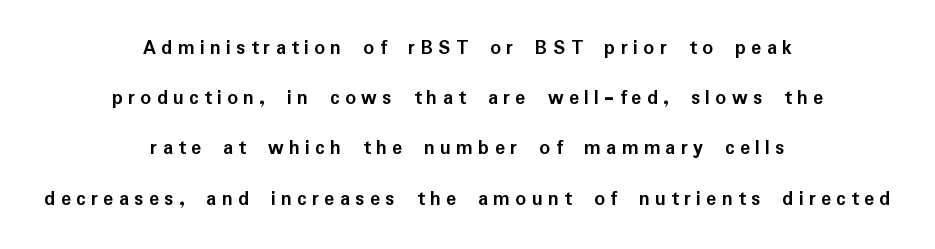
Horizontal bands of white between lines are thick stripes. Nobody drew a line under any word here. The whitespace from short lines is split evenly between both sides. A roman cut, with each character standing at attention. Each glyph is drawn with heavy, bold strokes.
